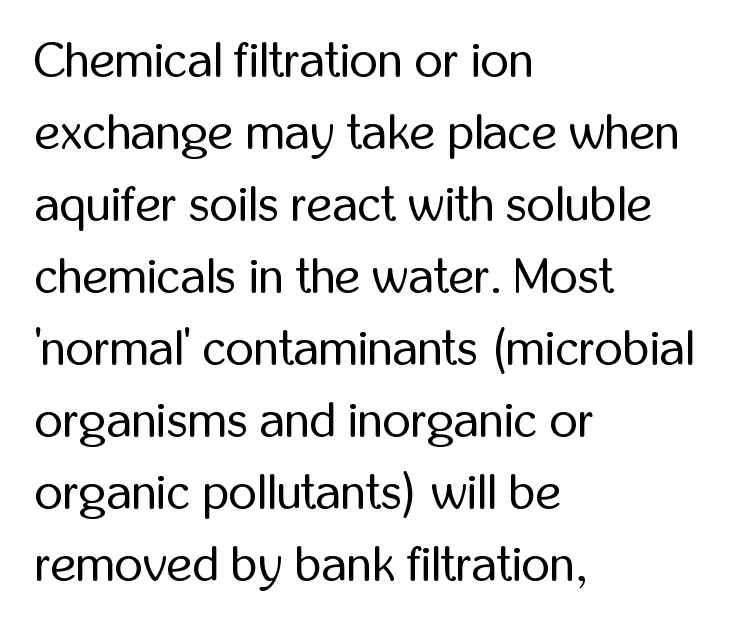
The image shows 49 px regular-weight, condensed sans-serif type, upright; set left-aligned, normal line spacing (1.47x), normal letter spacing, not underlined; low stroke contrast and a medium x-height.
